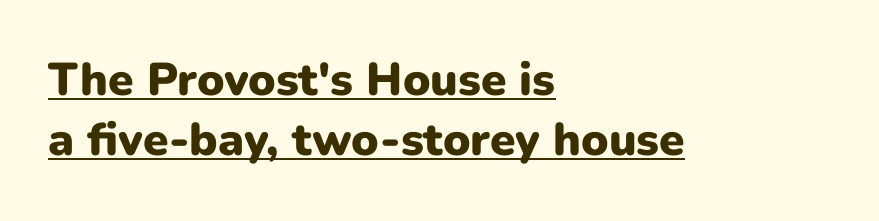
{"serif": "no", "italic": "no", "bold": "yes", "weight": "heavy", "width": "normal", "stroke_contrast": "low", "x_height": "medium", "monospaced": "no", "underline": "yes", "align": "left", "line_spacing": "normal", "line_spacing_ratio": 1.31, "letter_spacing": "normal", "letter_spacing_em": 0.0, "glyph_px": 46}
